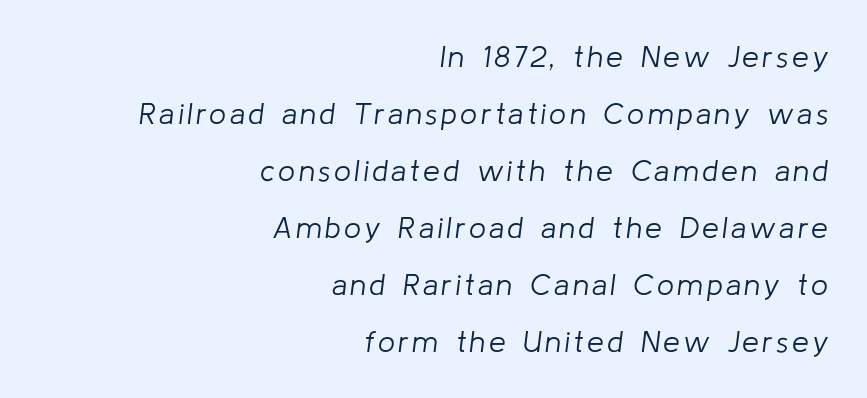
The image shows 30 px light type, italic (leaning right); set right-aligned, loose line spacing (1.9x), not underlined; low stroke contrast and a medium x-height.
